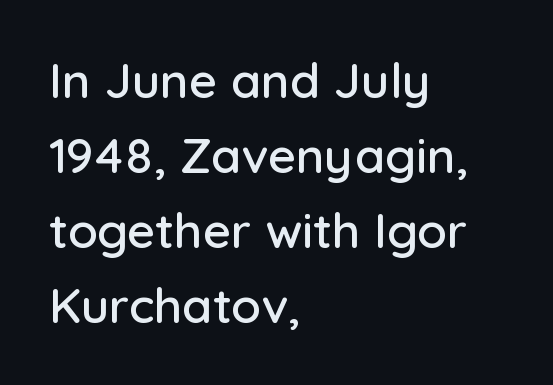
{"serif": "no", "italic": "no", "width": "normal", "stroke_contrast": "low", "x_height": "medium", "monospaced": "no", "underline": "no", "align": "left", "line_spacing": "normal", "line_spacing_ratio": 1.53, "letter_spacing": "normal", "letter_spacing_em": 0.0, "glyph_px": 49}
